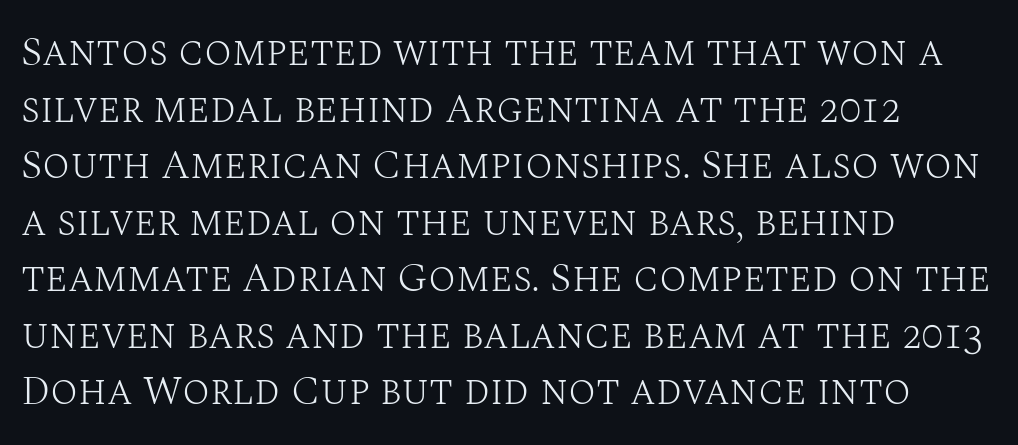
Tracking value appears to be zero — textbook default spacing. Letters rest on an invisible, unmarked baseline. I'd call this a serif setting — the letters wear small feet. A typesetter would call this leading conventional body-copy spacing.
